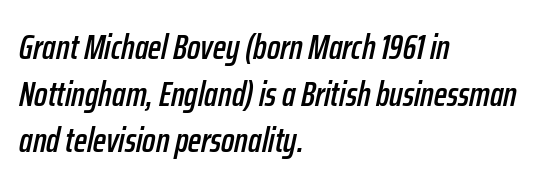
{"italic": "yes", "lean": "right", "slant_degrees": 12, "width": "condensed", "stroke_contrast": "low", "x_height": "medium", "monospaced": "no", "underline": "no", "align": "left", "line_spacing": "normal", "line_spacing_ratio": 1.33, "letter_spacing": "normal", "letter_spacing_em": 0.0, "glyph_px": 35}
